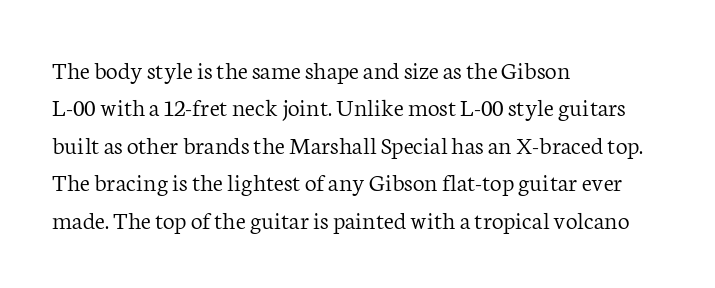
Is the letter spacing exaggerated? No — it looks like the ordinary default. This block has exactly the height ordinary leading produces. This is the regular roman posture of the typeface. Weight: not bold — regular or lighter.
